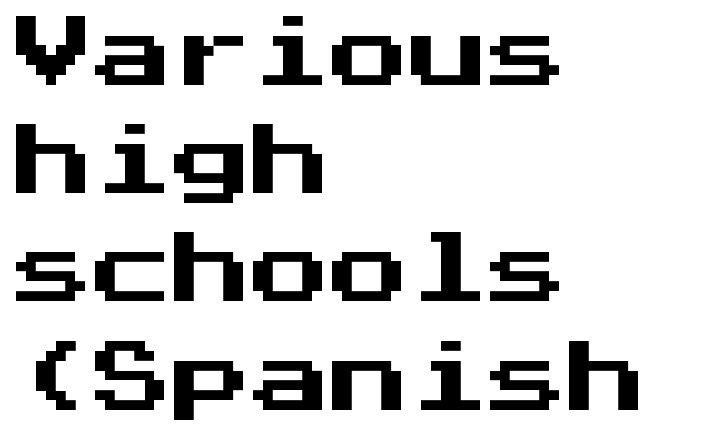
The image shows 79 px sans-serif type, upright, monospaced; set left-aligned, normal line spacing (1.37x), normal letter spacing, not underlined; medium stroke contrast and a medium x-height.
